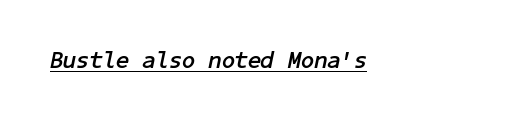
In terms of weight, the rendering is a true, heavy bold. The letters sit at their default tracking, neither squeezed nor spread. Honestly, the underline is the first thing you notice here. Observe the lean: these are italic letterforms.
